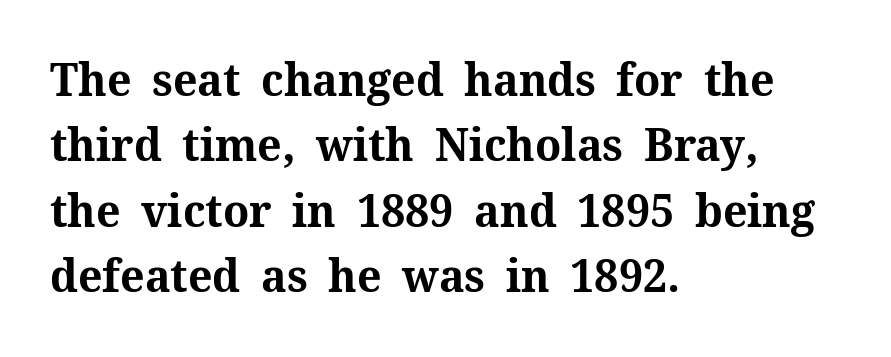
Students, note that the glyphs here touch the page at normal intervals. Think of a printed novel: that variable character pitch is what you see here. The rows are spaced the way most documents space them. If you drew a ruler down the left edge, every line would touch it. Look at the bottom of the vertical strokes: they flare into serifs here. The axis of the letterforms is exactly vertical.
